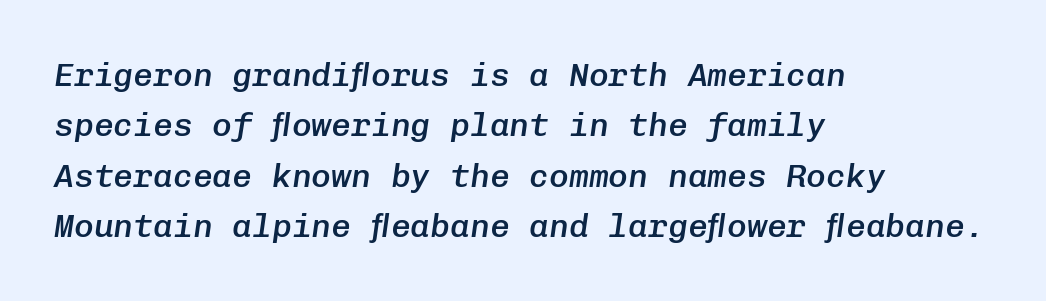
A semibold gives these letters moderate extra thickness, short of bold. Check the space under the baseline: it is left empty. It's the slanting kind of type. These lines keep a tight, regular rhythm from letter to letter.
